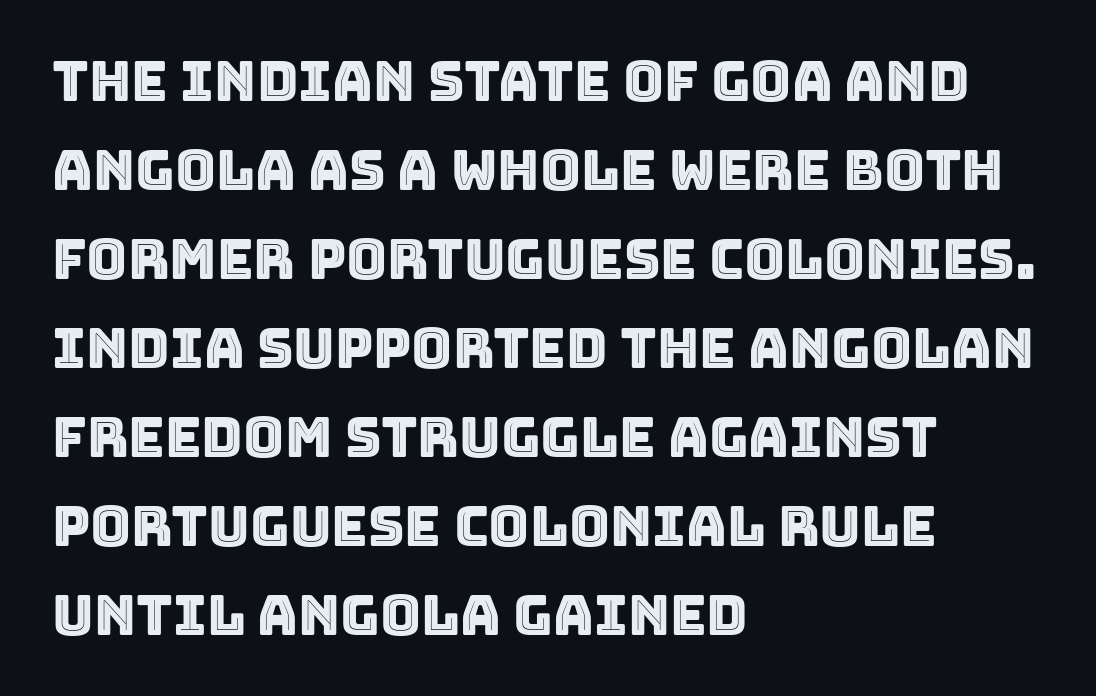
{"italic": "no", "width": "normal", "x_height": "large", "monospaced": "no", "underline": "no", "align": "left", "line_spacing": "normal", "line_spacing_ratio": 1.59, "letter_spacing": "normal", "letter_spacing_em": 0.0, "glyph_px": 56}
